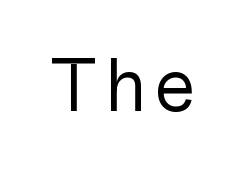
{"serif": "no", "italic": "no", "bold": "no", "weight": "regular", "width": "normal", "stroke_contrast": "low", "x_height": "medium", "monospaced": "no", "underline": "no", "glyph_px": 75}
